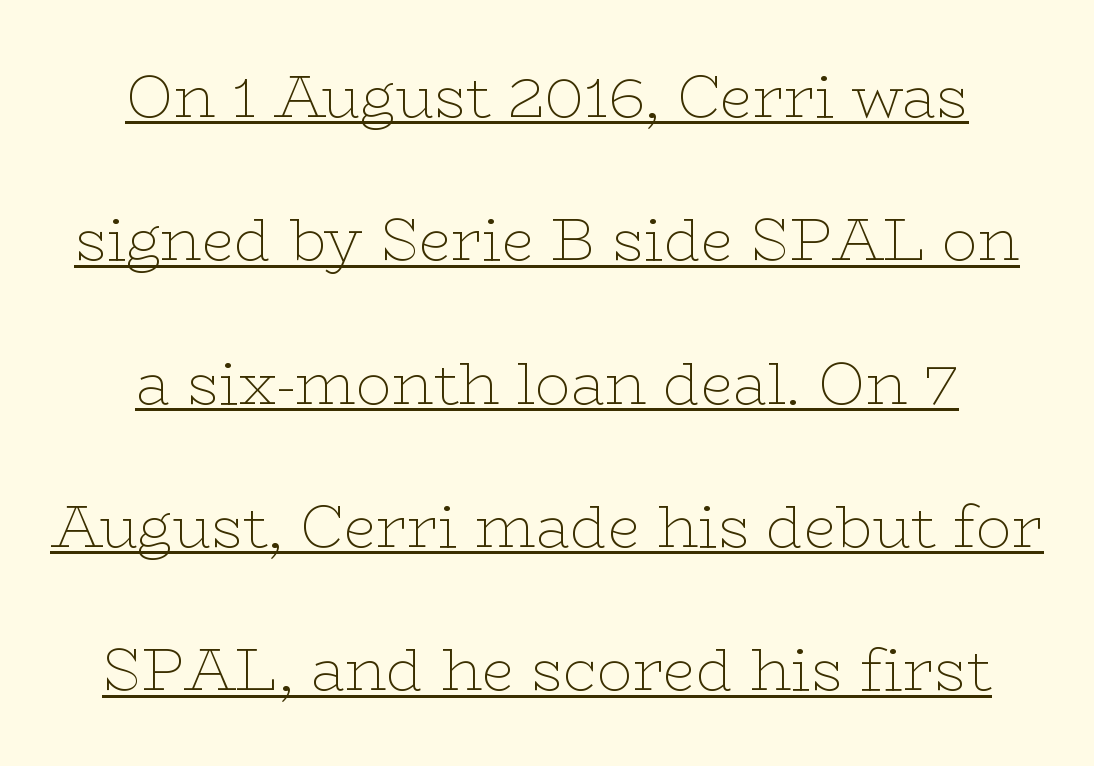
The image shows 59 px thin, wide serif type, upright; set centered, loose line spacing (2.43x), normal letter spacing, underlined; low stroke contrast and a medium x-height.
